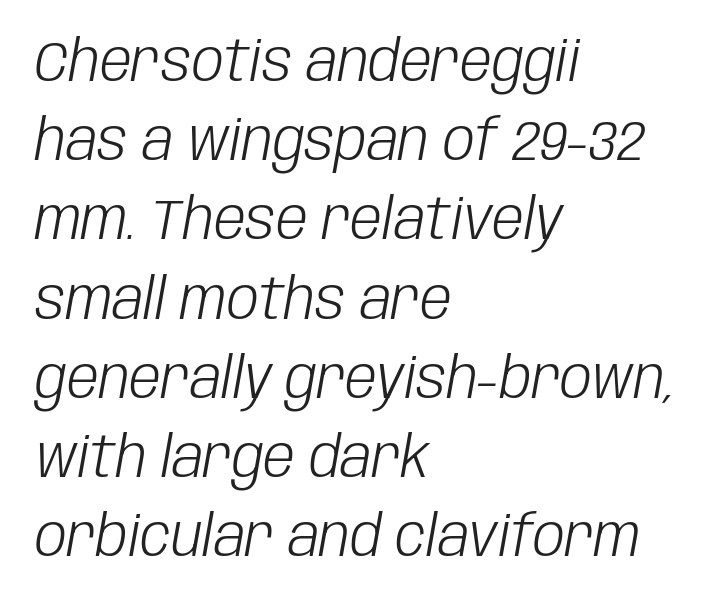
Q: Is the text bold? A: No.
Q: Is the text italic (slanted)? A: Yes, it leans right by about 10 degrees.
Q: Is the text underlined? A: No.
Q: How is the paragraph aligned? A: Left-aligned.
Q: Is the spacing between letters normal or unusually wide? A: Normal.
Q: Is the spacing between lines tight, normal or loose? A: Normal.
Q: Width (condensed, normal, or wide)? A: Condensed.
Q: Stroke contrast? A: Low.
Q: x-height? A: Large.
Q: Monospaced? A: No.
